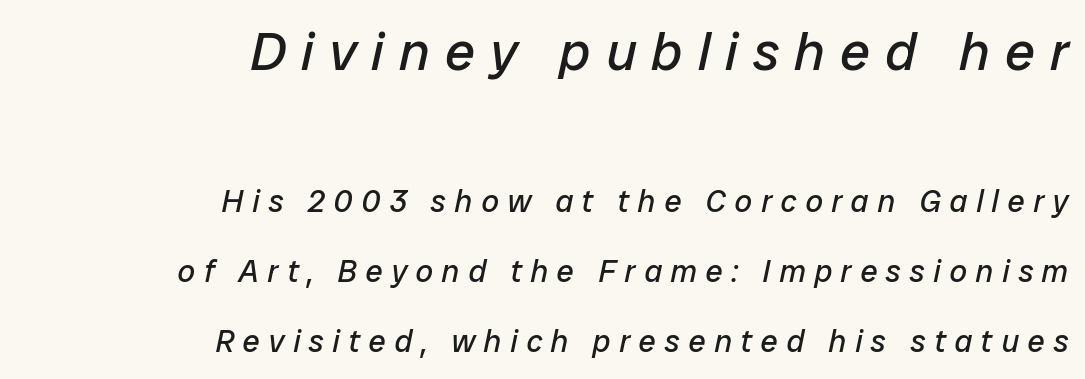
{"italic": "yes", "lean": "right", "slant_degrees": 12, "bold": "no", "weight": "regular", "width": "normal", "stroke_contrast": "low", "x_height": "medium", "monospaced": "no", "underline": "no", "align": "right", "line_spacing": "loose", "line_spacing_ratio": 2.26, "letter_spacing": "wide", "letter_spacing_em": 0.28, "larger_block": "first", "size_ratio": 1.74, "glyph_px": 54}
